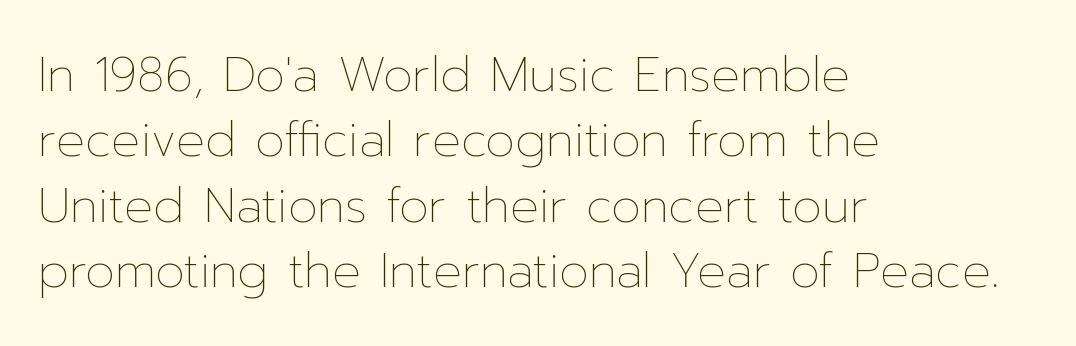
{"italic": "no", "bold": "no", "weight": "thin", "width": "normal", "stroke_contrast": "low", "x_height": "medium", "monospaced": "no", "underline": "no", "align": "left", "line_spacing": "normal", "line_spacing_ratio": 1.36, "letter_spacing": "normal", "letter_spacing_em": 0.0, "glyph_px": 48}
